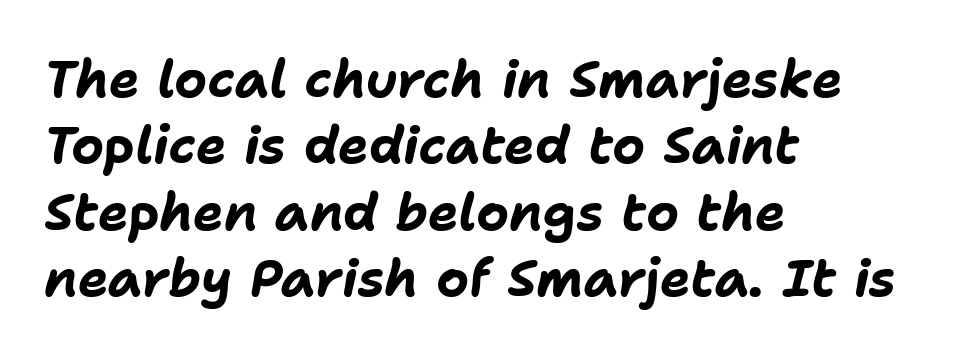
{"italic": "yes", "lean": "right", "slant_degrees": 11, "bold": "yes", "weight": "bold", "width": "normal", "stroke_contrast": "low", "x_height": "medium", "monospaced": "no", "underline": "no", "align": "left", "line_spacing": "normal", "line_spacing_ratio": 1.3, "letter_spacing": "normal", "letter_spacing_em": 0.0, "glyph_px": 51}
